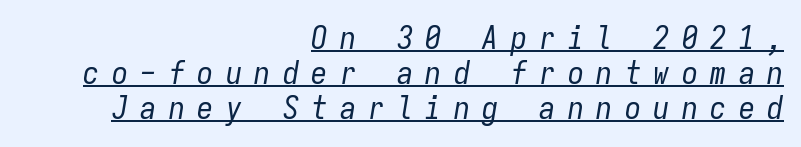
The image shows 32 px regular-weight, condensed type, italic (leaning right), monospaced; set right-aligned, tight line spacing (1.09x), unusually wide letter spacing (+0.39 em), underlined; low stroke contrast and a medium x-height.
